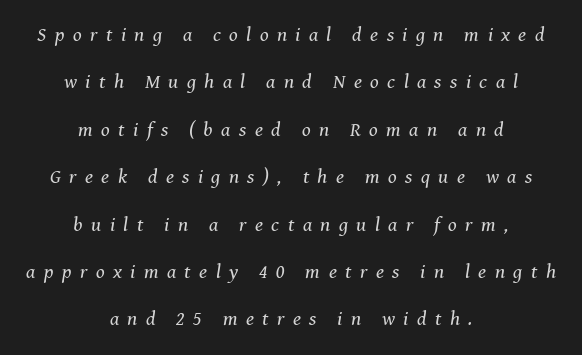
Stems and bowls with no extra thickness — not bold. The passage is arranged like a title page — every line centered. Between one letter and the next there's a generous, obvious gap. The face used here has a pronounced slope to its letters. Leading is clearly above the norm, producing a sparse column.
